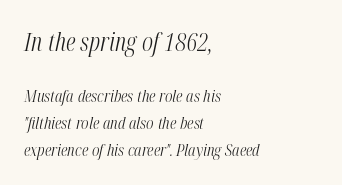
{"italic": "yes", "lean": "right", "slant_degrees": 12, "bold": "no", "underline": "no", "align": "left", "line_spacing": "normal", "line_spacing_ratio": 1.57, "letter_spacing": "normal", "letter_spacing_em": 0.0, "larger_block": "first", "size_ratio": 1.47, "glyph_px": 25}
